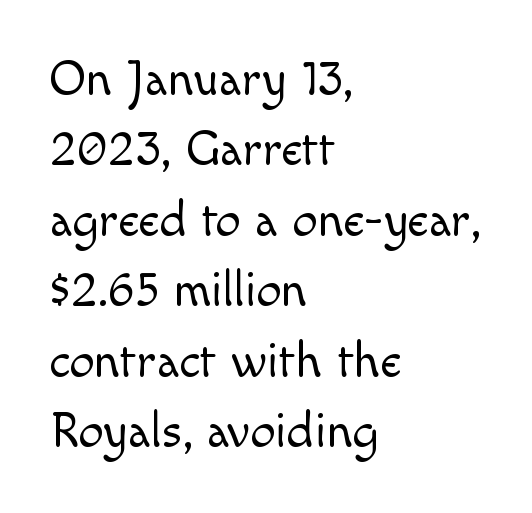
{"serif": "no", "italic": "no", "bold": "no", "weight": "light", "width": "normal", "x_height": "small", "monospaced": "no", "underline": "no", "align": "left", "line_spacing": "normal", "line_spacing_ratio": 1.41, "letter_spacing": "normal", "letter_spacing_em": 0.0, "glyph_px": 50}
